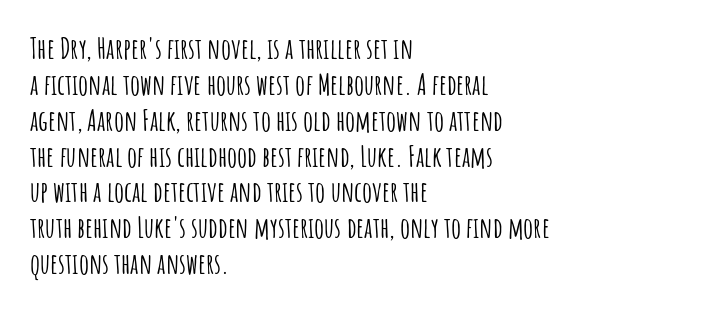
The image shows 28 px condensed sans-serif type, upright; set left-aligned, normal line spacing (1.28x), normal letter spacing, not underlined; low stroke contrast and a large x-height.
